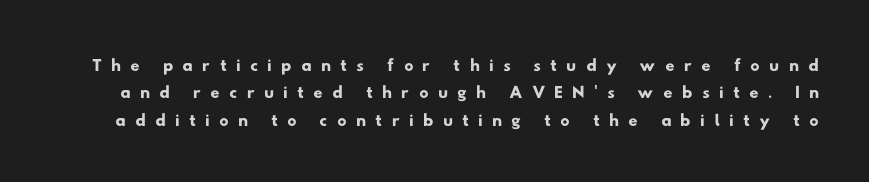
Q: Is the text underlined? A: No.
Q: Is the spacing between letters normal or unusually wide? A: Unusually wide.
Q: Is the spacing between lines tight, normal or loose? A: Tight.
